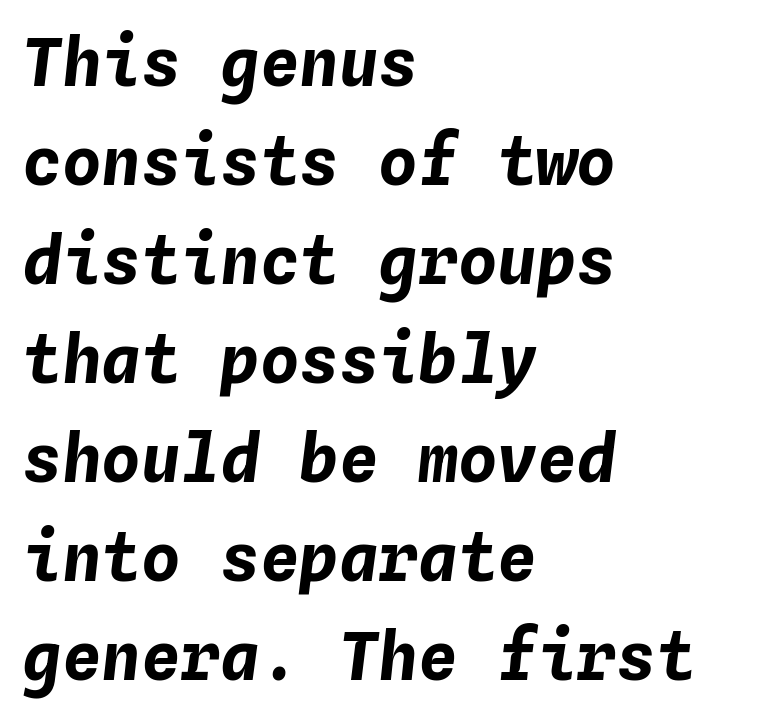
Monospaced: the letters line up in strict vertical columns. Students, observe: this is what conventionally led text looks like. Short and long lines alike share a common starting point at left. Compared with an ordinary text face, these strokes are far heavier — a full bold.
